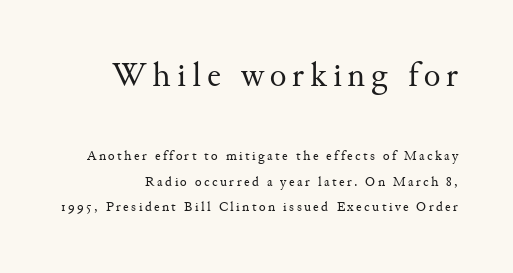
Italic: no, the glyphs are upright roman. Clear beneath every line of the passage. Which chunk is bigger? The first one — the top block dwarfs the bottom. Think standard paragraph weight, or any step lighter than that.
